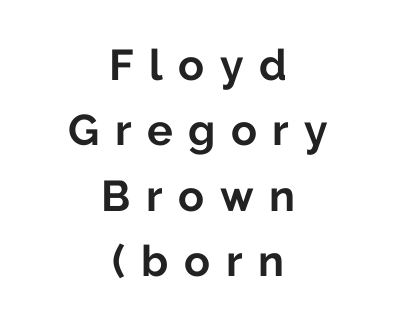
The image shows 43 px bold sans-serif type, upright; set centered, normal line spacing (1.52x), unusually wide letter spacing (+0.36 em), not underlined; low stroke contrast and a medium x-height.
